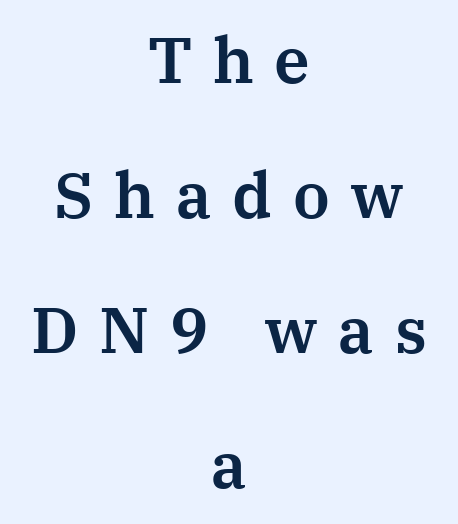
The image shows 64 px serif type, upright; set centered, loose line spacing (2.11x), unusually wide letter spacing (+0.32 em), not underlined; medium stroke contrast and a medium x-height.
